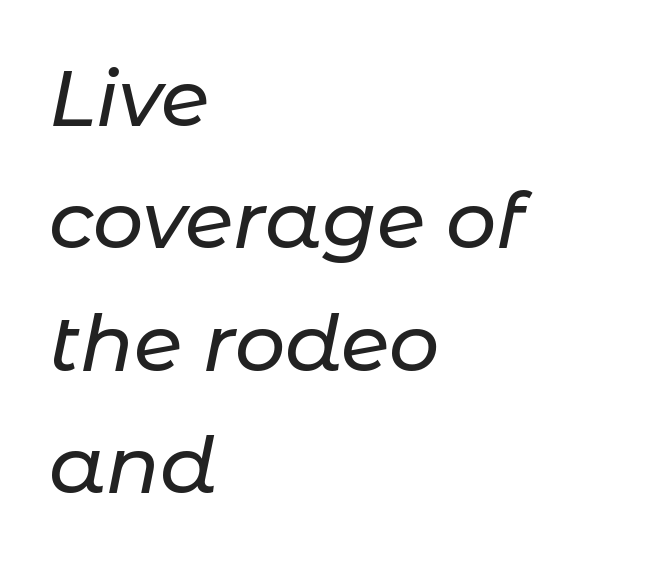
The image shows 79 px text type, italic (leaning right); set left-aligned, normal line spacing (1.55x), normal letter spacing, not underlined; low stroke contrast and a medium x-height.
